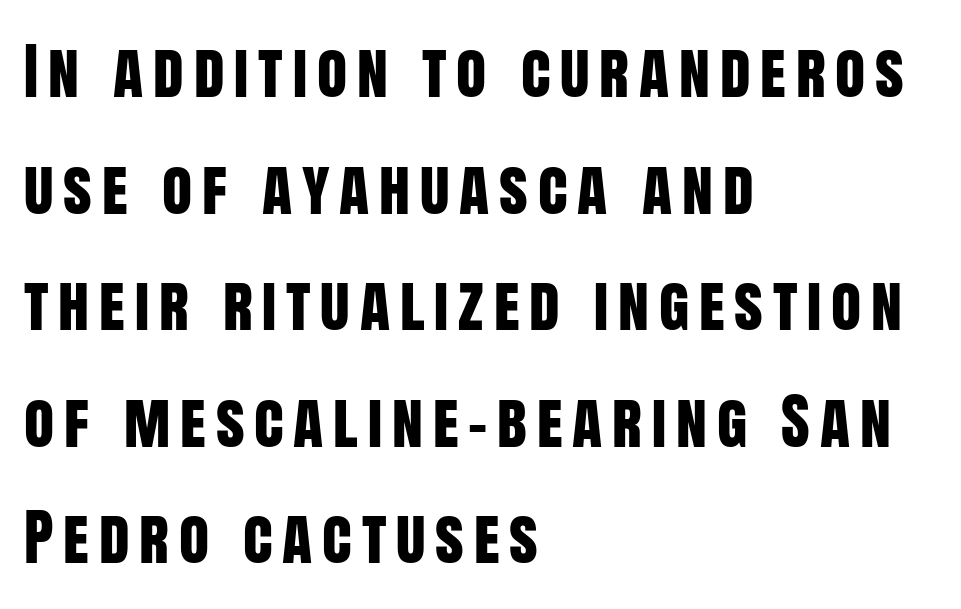
{"serif": "no", "italic": "no", "width": "condensed", "stroke_contrast": "low", "x_height": "large", "monospaced": "no", "underline": "no", "align": "left", "line_spacing_ratio": 1.88, "glyph_px": 62}
